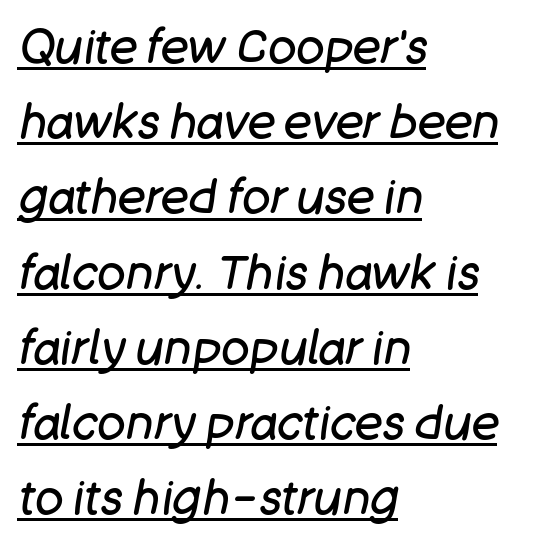
Q: Is the text bold? A: No.
Q: Is the text italic (slanted)? A: Yes, it leans right by about 11 degrees.
Q: Is the text underlined? A: Yes.
Q: How is the paragraph aligned? A: Left-aligned.
Q: Is the spacing between letters normal or unusually wide? A: Normal.
Q: Is the spacing between lines tight, normal or loose? A: Normal.
Q: Width (condensed, normal, or wide)? A: Normal.
Q: Stroke contrast? A: Low.
Q: x-height? A: Large.
Q: Monospaced? A: No.
